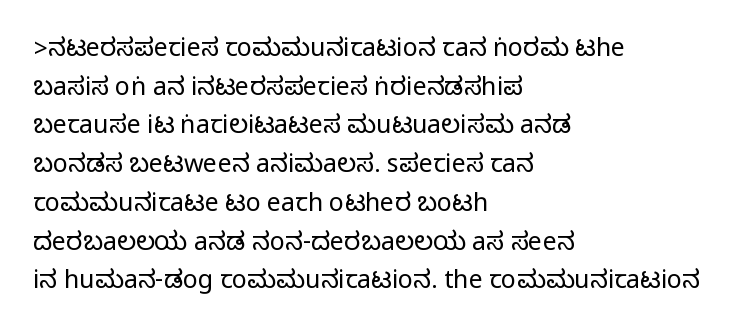
Inter-character spacing is left at the font's built-in metrics. Quick note: underline off. Horizontal alignment here is leftward, the default for most running prose. Posture: vertical. Line spacing here is normal.
